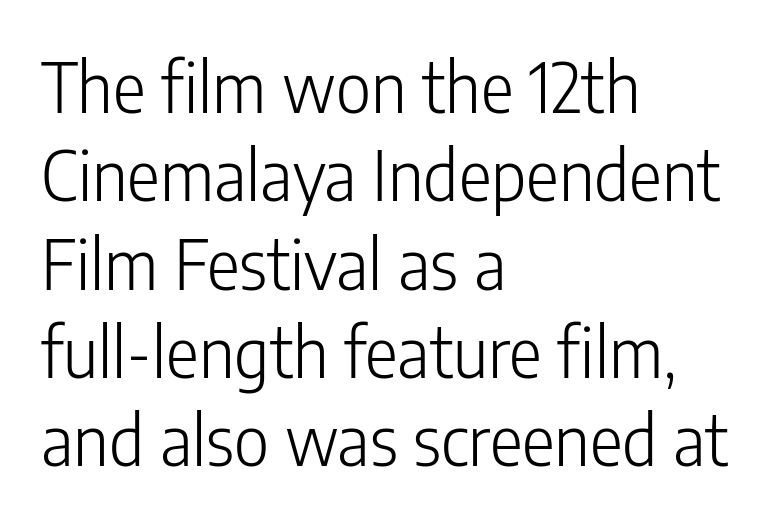
{"serif": "no", "italic": "no", "bold": "no", "weight": "light", "width": "condensed", "stroke_contrast": "low", "x_height": "medium", "monospaced": "no", "underline": "no", "align": "left", "line_spacing": "normal", "line_spacing_ratio": 1.28, "letter_spacing": "normal", "letter_spacing_em": 0.0, "glyph_px": 69}
